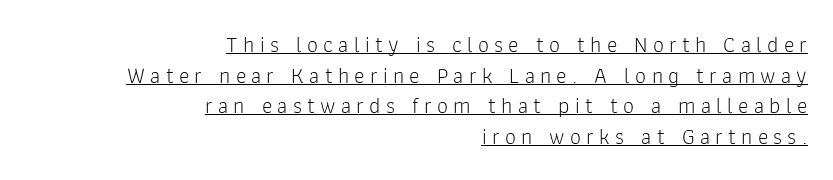
The image shows 22 px text type, upright; set right-aligned, normal line spacing (1.39x), unusually wide letter spacing (+0.24 em), underlined.
